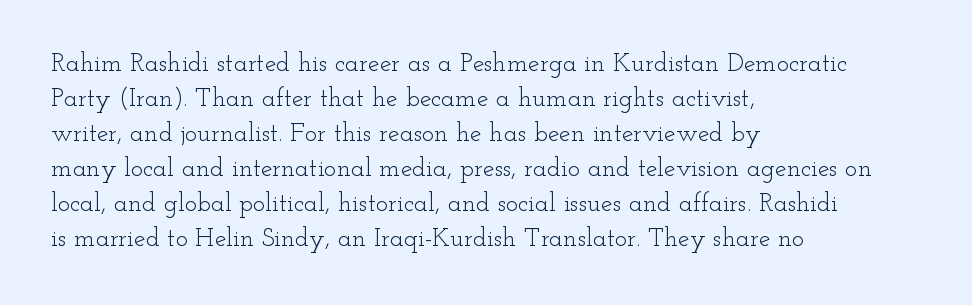
How are the letters spaced? Ordinarily, with no added tracking. Has an underline been added? It has not. Honestly, the row spacing looks completely unremarkable. The font is comparable to plain body text, perhaps lighter. Visually the block forms a straight wall on the left and a jagged coastline on the right.
